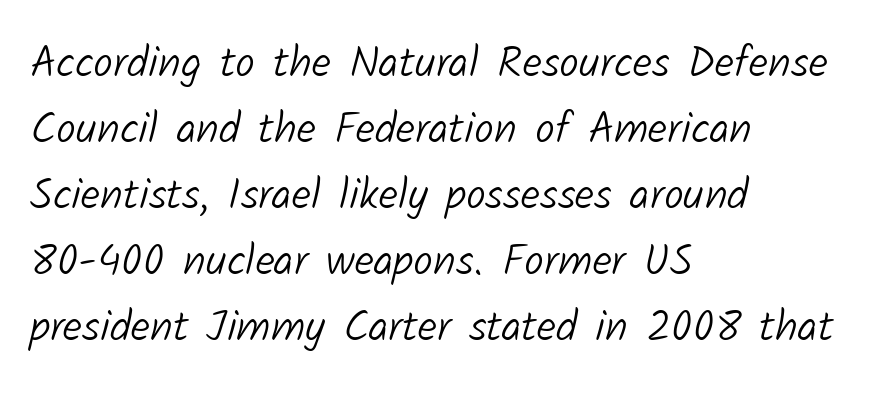
Horizontal bands of white between lines are of average thickness. The lines in this sample share a left origin and differ only in where they stop. Think of a printed novel: that variable character pitch is what you see here. Classification — sans serif. Stems and bowls with no extra thickness — not bold. The zone under the glyphs is completely vacant.
